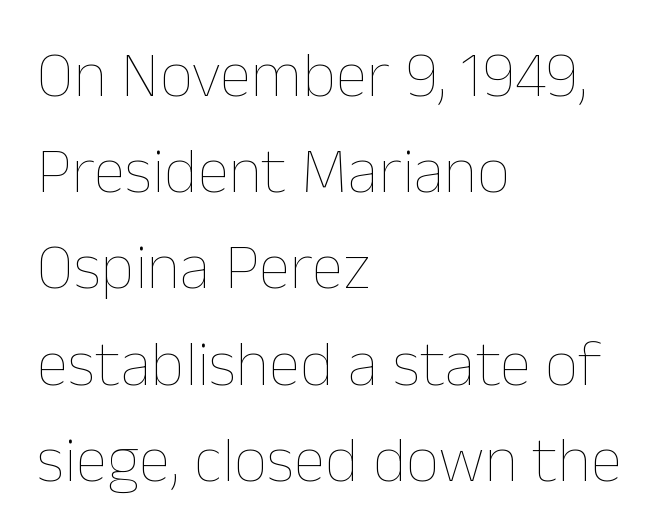
{"italic": "no", "bold": "no", "weight": "thin", "width": "normal", "stroke_contrast": "low", "x_height": "medium", "monospaced": "no", "underline": "no", "align": "left", "line_spacing": "normal", "line_spacing_ratio": 1.48, "letter_spacing": "normal", "letter_spacing_em": 0.0, "glyph_px": 65}
